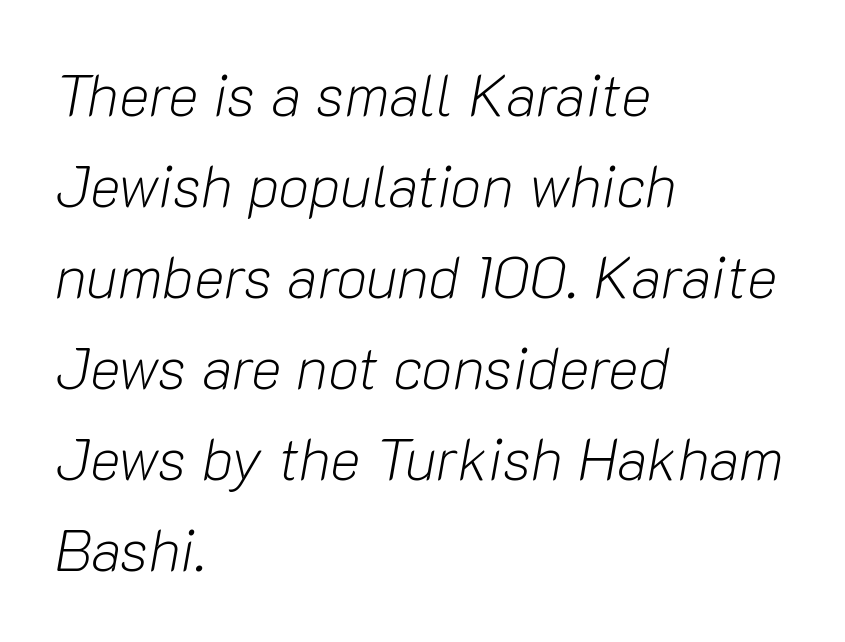
{"italic": "yes", "lean": "right", "slant_degrees": 10, "bold": "no", "weight": "light", "width": "normal", "stroke_contrast": "low", "x_height": "medium", "monospaced": "no", "underline": "no", "align": "left", "line_spacing": "normal", "line_spacing_ratio": 1.57, "letter_spacing": "normal", "letter_spacing_em": 0.0, "glyph_px": 58}
